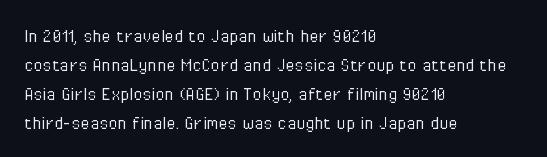
{"italic": "no", "bold": "no", "underline": "no", "align": "left", "line_spacing": "normal", "line_spacing_ratio": 1.38, "letter_spacing": "normal", "letter_spacing_em": 0.0, "glyph_px": 21}
